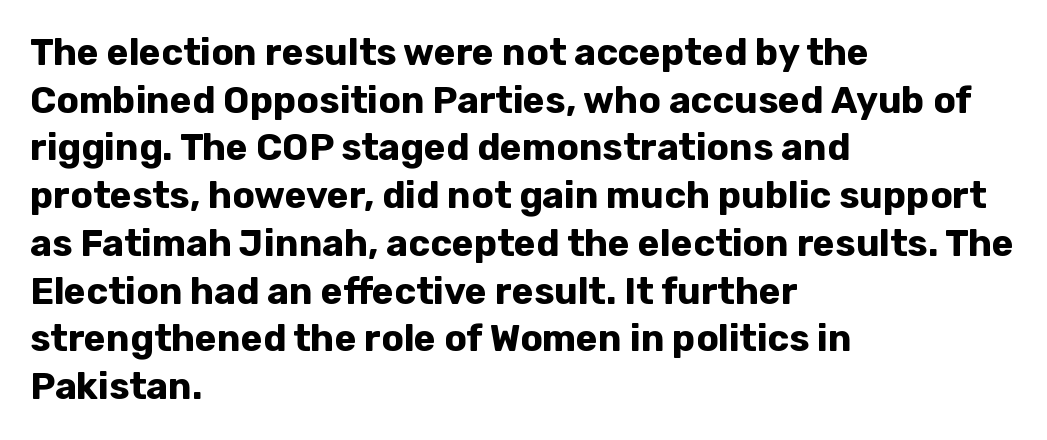
The type sits square on the baseline with zero lean. Is the type bold? Yes — the strokes are clearly thick and heavy. The rows are spaced the way most documents space them. Nope, no serifs anywhere on these letters.
